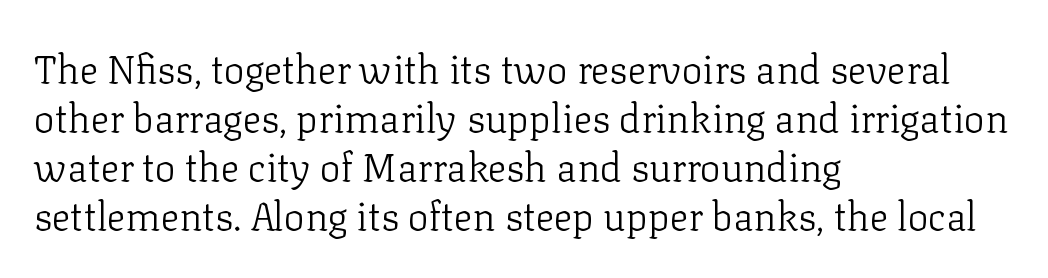
{"serif": "yes", "italic": "no", "bold": "no", "weight": "light", "width": "normal", "stroke_contrast": "low", "x_height": "medium", "monospaced": "no", "underline": "no", "align": "left", "line_spacing": "normal", "line_spacing_ratio": 1.26, "letter_spacing": "normal", "letter_spacing_em": 0.0, "glyph_px": 39}
